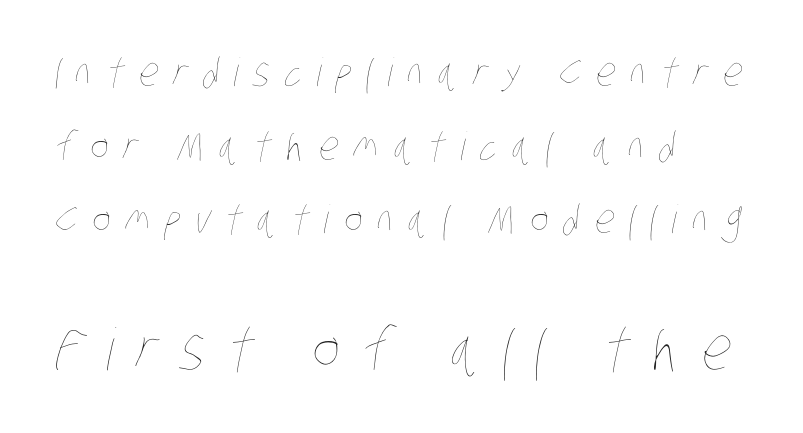
{"bold": "no", "weight": "thin", "width": "condensed", "stroke_contrast": "low", "x_height": "large", "monospaced": "no", "underline": "no", "align": "left", "line_spacing_ratio": 1.89, "letter_spacing": "wide", "letter_spacing_em": 0.38, "larger_block": "second", "size_ratio": 1.49, "glyph_px": 58}
